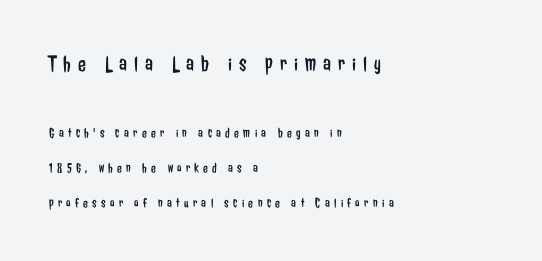
Q: Is the text bold? A: No.
Q: Is the text italic (slanted)? A: No, it is upright.
Q: Is the text underlined? A: No.
Q: How is the paragraph aligned? A: Left-aligned.
Q: Is the spacing between letters normal or unusually wide? A: Unusually wide.
Q: Is the spacing between lines tight, normal or loose? A: Loose.
Q: Which block of text is set in a larger size, the first (top) or the second (bottom)? A: The first (top) one.
